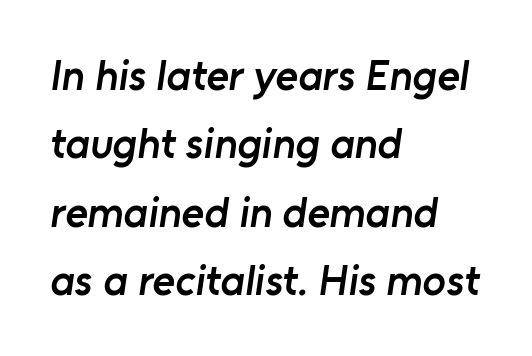
Q: Is the text bold? A: Semi-bold.
Q: Is the typeface a serif or a sans-serif typeface? A: Sans-serif.
Q: Is the text underlined? A: No.
Q: How is the paragraph aligned? A: Left-aligned.
Q: Is the spacing between letters normal or unusually wide? A: Normal.
Q: Is the spacing between lines tight, normal or loose? A: Normal.
Q: Width (condensed, normal, or wide)? A: Normal.
Q: Stroke contrast? A: Low.
Q: x-height? A: Medium.
Q: Monospaced? A: No.
